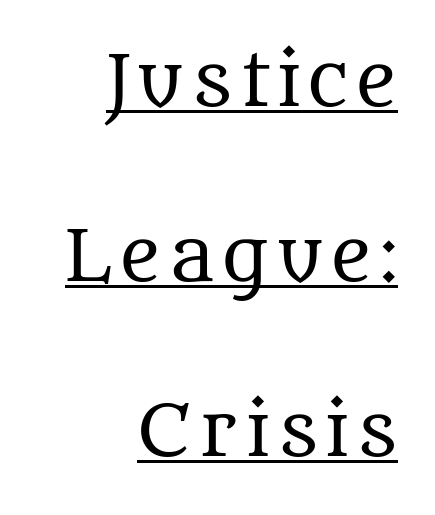
{"serif": "yes", "italic": "no", "bold": "no", "weight": "regular", "width": "normal", "stroke_contrast": "medium", "x_height": "large", "monospaced": "no", "underline": "yes", "align": "right", "line_spacing": "loose", "line_spacing_ratio": 2.5, "glyph_px": 70}
